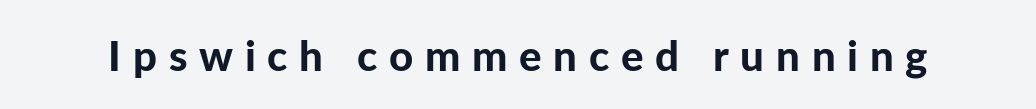
Q: Is the text bold? A: Yes.
Q: Is the text italic (slanted)? A: No, it is upright.
Q: Is the typeface a serif or a sans-serif typeface? A: Sans-serif.
Q: Is the text underlined? A: No.
Q: Is the spacing between letters normal or unusually wide? A: Unusually wide.
Q: Width (condensed, normal, or wide)? A: Normal.
Q: Stroke contrast? A: Low.
Q: x-height? A: Medium.
Q: Monospaced? A: No.
